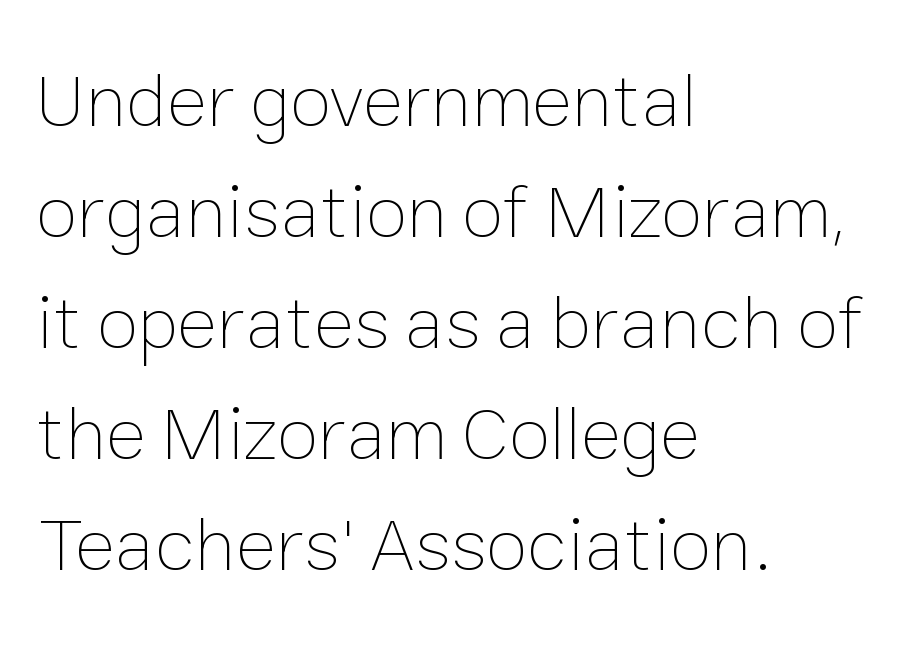
{"italic": "no", "bold": "no", "weight": "thin", "width": "normal", "stroke_contrast": "low", "x_height": "medium", "monospaced": "no", "underline": "no", "align": "left", "line_spacing": "normal", "line_spacing_ratio": 1.46, "letter_spacing": "normal", "letter_spacing_em": 0.0, "glyph_px": 76}
